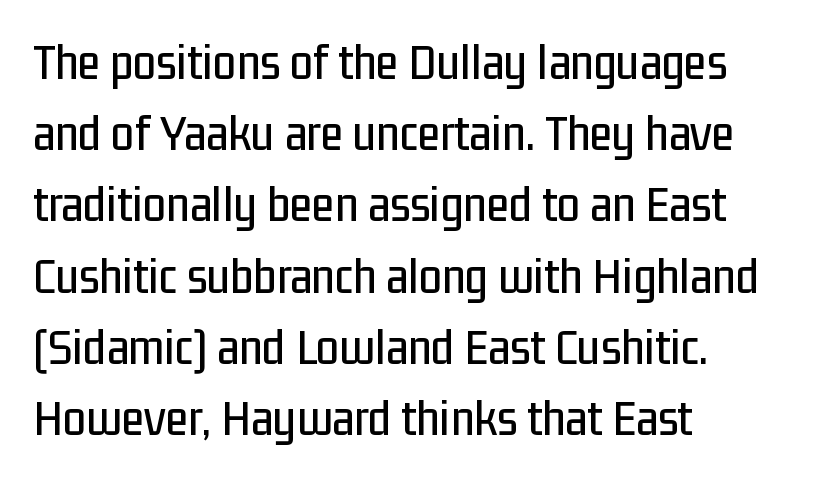
The image shows 52 px condensed sans-serif type, upright; set left-aligned, normal line spacing (1.37x), normal letter spacing, not underlined; low stroke contrast and a medium x-height.
